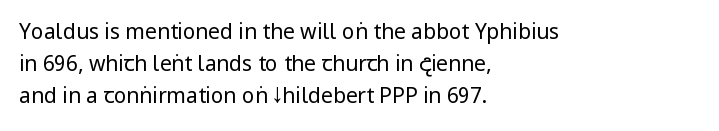
Vertical strokes here are truly vertical. The paragraph has a hard left edge and a soft right edge. The rendering uses a moderate line-height, typical for paragraphs. The cut favours lightness, reaching ordinary text weight at its darkest.
